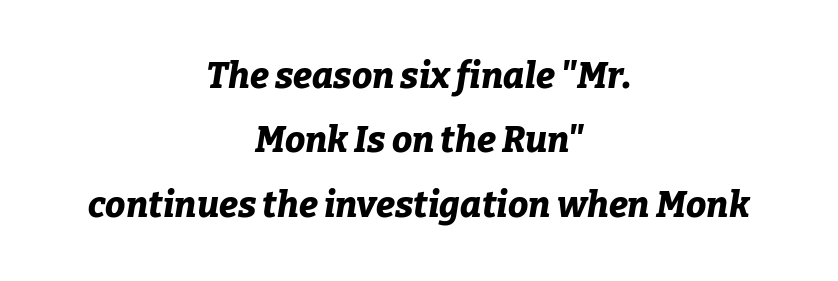
{"italic": "yes", "lean": "right", "slant_degrees": 9, "bold": "yes", "weight": "bold", "width": "normal", "stroke_contrast": "low", "x_height": "medium", "monospaced": "no", "underline": "no", "align": "center", "line_spacing_ratio": 1.79, "letter_spacing": "normal", "letter_spacing_em": 0.0, "glyph_px": 36}
